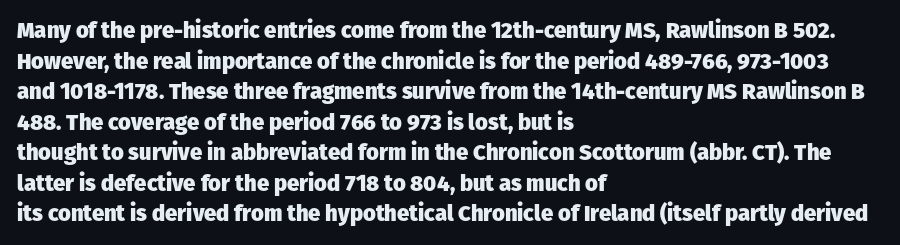
{"italic": "no", "bold": "yes", "underline": "no", "align": "left", "line_spacing": "normal", "line_spacing_ratio": 1.39, "letter_spacing": "normal", "letter_spacing_em": 0.0, "glyph_px": 22}
